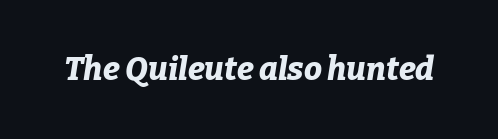
The letters are slanted; this is an italic face. No extra tracking has been applied to these lines. The baseline area is clear. As a designer I'd log this as weight 700, bold.
